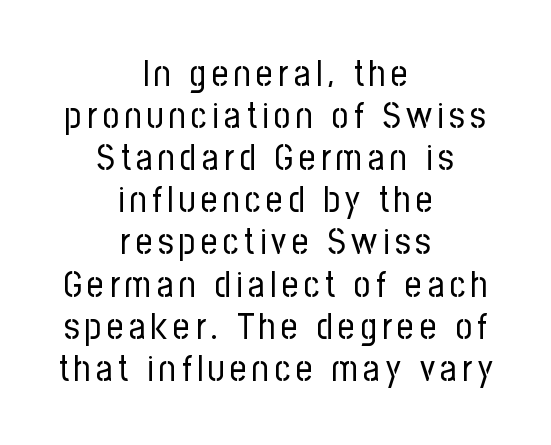
The weight tops out at a normal text grade. The paragraph has two soft edges and a firm central axis. The font family rendered here belongs to the sans-serif group. The space directly below the letters is spotless.
